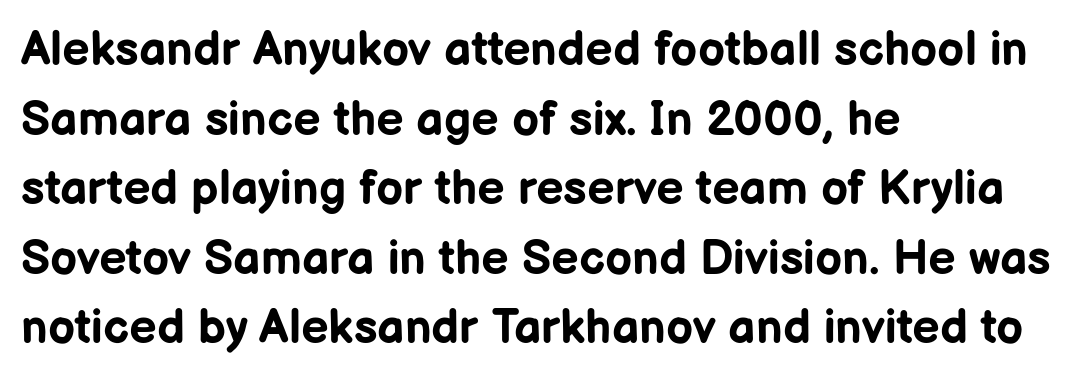
The image shows 48 px bold sans-serif type, upright; set left-aligned, normal line spacing (1.45x), normal letter spacing, not underlined; low stroke contrast and a medium x-height.
